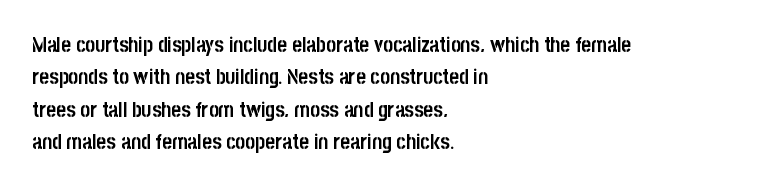
Q: Is the text bold? A: Yes.
Q: Is the text italic (slanted)? A: No, it is upright.
Q: Is the text underlined? A: No.
Q: How is the paragraph aligned? A: Left-aligned.
Q: Is the spacing between letters normal or unusually wide? A: Normal.
Q: Is the spacing between lines tight, normal or loose? A: Normal.
